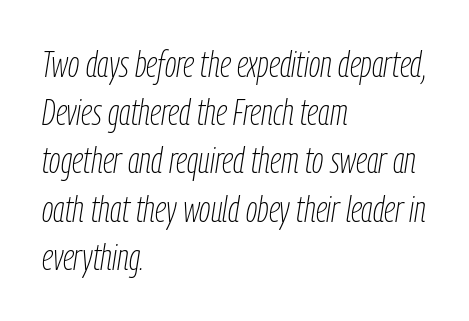
The area under the type is left untouched. The rag falls on the right side of this text block. Italic? Definitely — the glyphs are oblique. The cut favours lightness, reaching ordinary text weight at its darkest. The face used here is proportionally spaced, like ordinary book or web type.
